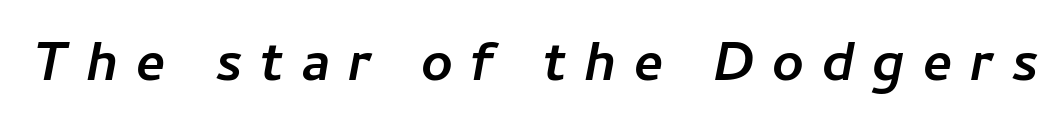
Is this a sans? Yes — the strokes have no serifs. Does extra space separate the letters? Yes, quite a lot of it. The strip under each line holds only bare page. The passage shown is typed in a proportional face where columns would drift.
